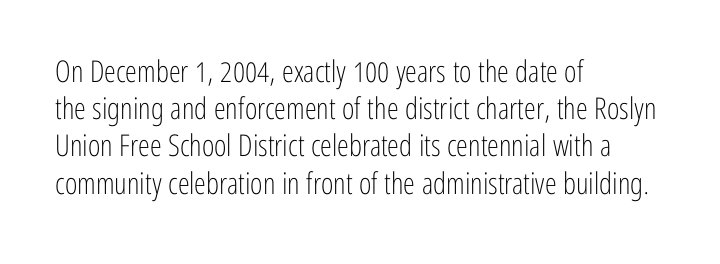
The image shows 30 px light, condensed sans-serif type, upright; set left-aligned, line spacing 1.24x, normal letter spacing, not underlined; low stroke contrast and a medium x-height.
